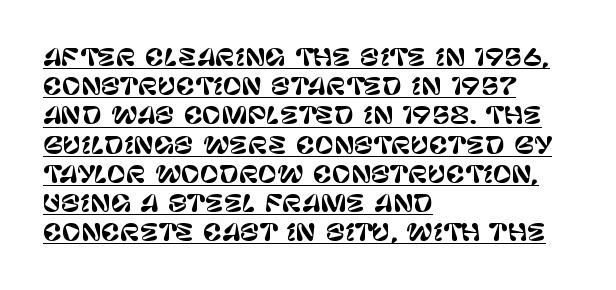
{"underline": "yes", "align": "left", "line_spacing": "normal", "line_spacing_ratio": 1.27, "letter_spacing": "normal", "letter_spacing_em": 0.0, "glyph_px": 23}
